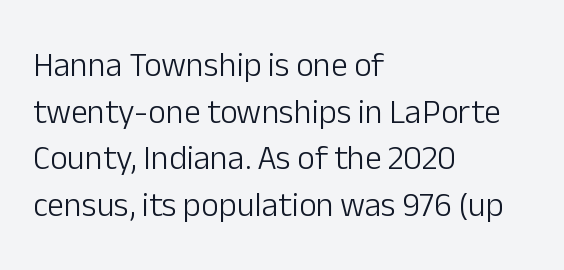
{"serif": "no", "italic": "no", "bold": "no", "weight": "light", "width": "normal", "stroke_contrast": "low", "x_height": "medium", "monospaced": "no", "underline": "no", "align": "left", "line_spacing": "normal", "line_spacing_ratio": 1.37, "letter_spacing": "normal", "letter_spacing_em": 0.0, "glyph_px": 34}
